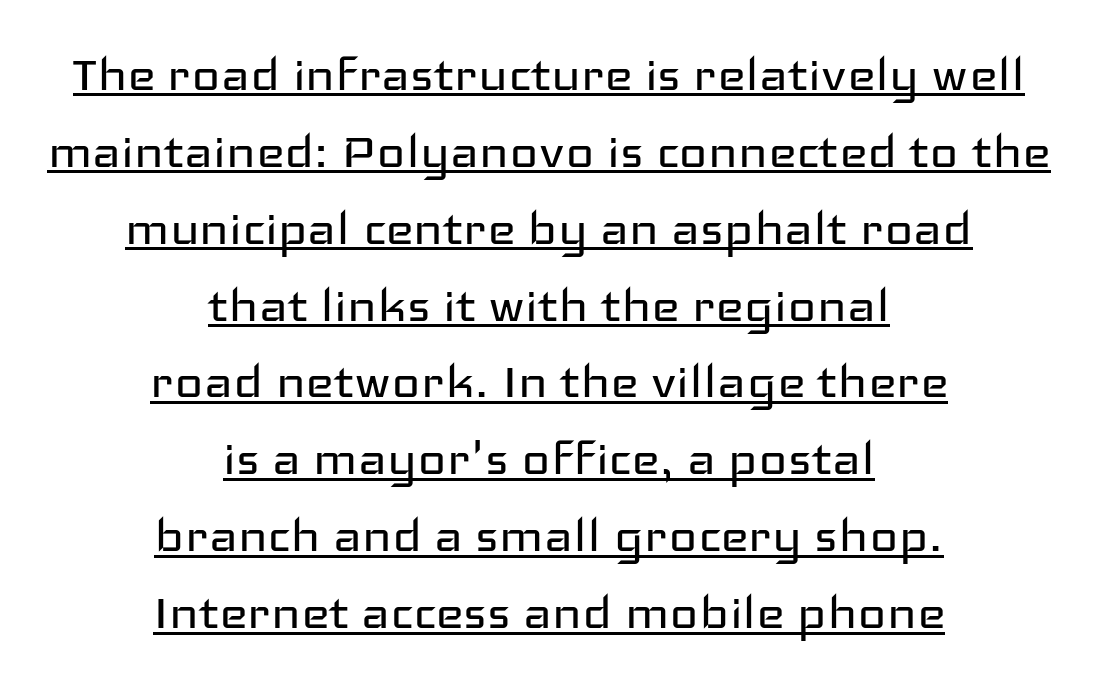
Q: Is the text bold? A: No.
Q: Is the text italic (slanted)? A: No, it is upright.
Q: Is the typeface a serif or a sans-serif typeface? A: Sans-serif.
Q: Is the text underlined? A: Yes.
Q: How is the paragraph aligned? A: Centered.
Q: Is the spacing between letters normal or unusually wide? A: Normal.
Q: Is the spacing between lines tight, normal or loose? A: Normal.
Q: Width (condensed, normal, or wide)? A: Wide.
Q: Stroke contrast? A: Low.
Q: x-height? A: Medium.
Q: Monospaced? A: No.
